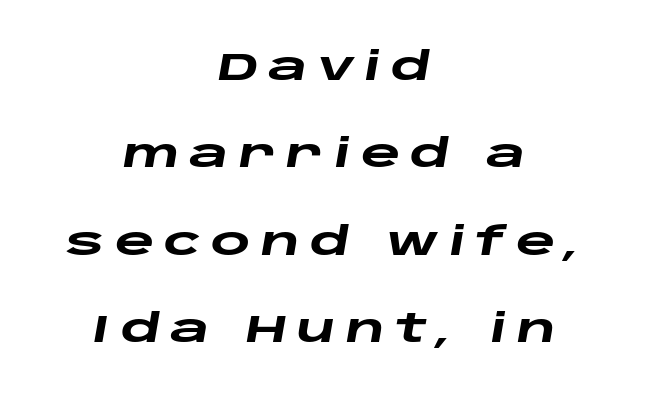
Q: Is the text bold? A: Yes.
Q: Is the text italic (slanted)? A: Yes, it leans right by about 10 degrees.
Q: Is the text underlined? A: No.
Q: How is the paragraph aligned? A: Centered.
Q: Is the spacing between letters normal or unusually wide? A: Unusually wide.
Q: Is the spacing between lines tight, normal or loose? A: Loose.
Q: Width (condensed, normal, or wide)? A: Wide.
Q: Stroke contrast? A: Low.
Q: x-height? A: Large.
Q: Monospaced? A: No.
